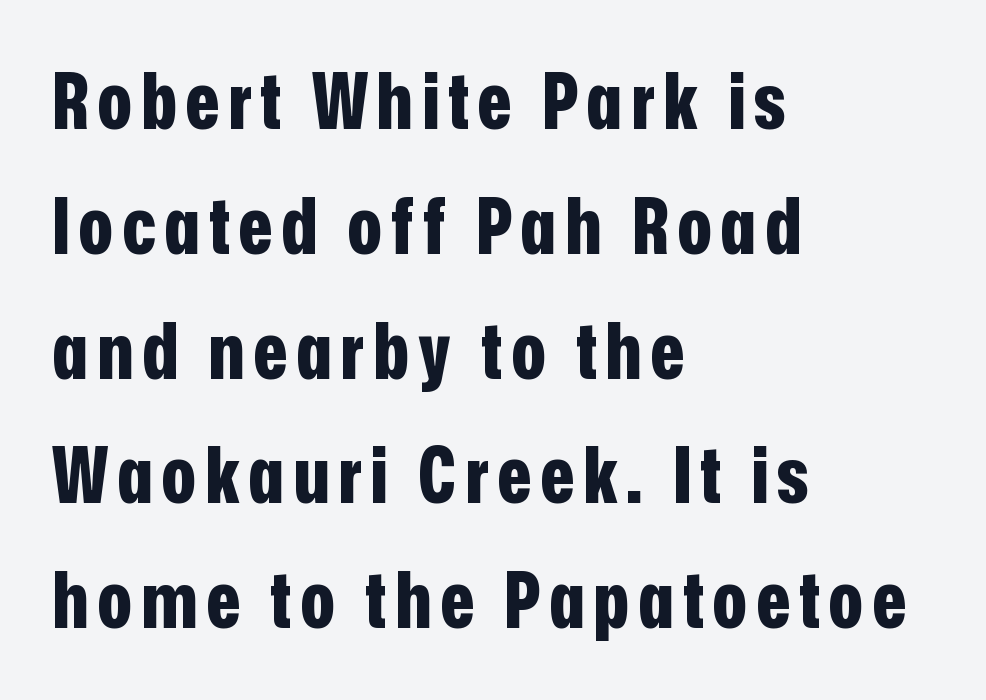
Q: Is the text bold? A: Yes.
Q: Is the text italic (slanted)? A: No, it is upright.
Q: Is the typeface a serif or a sans-serif typeface? A: Sans-serif.
Q: Is the text underlined? A: No.
Q: How is the paragraph aligned? A: Left-aligned.
Q: Is the spacing between lines tight, normal or loose? A: Normal.
Q: Width (condensed, normal, or wide)? A: Condensed.
Q: Stroke contrast? A: Low.
Q: x-height? A: Medium.
Q: Monospaced? A: No.
